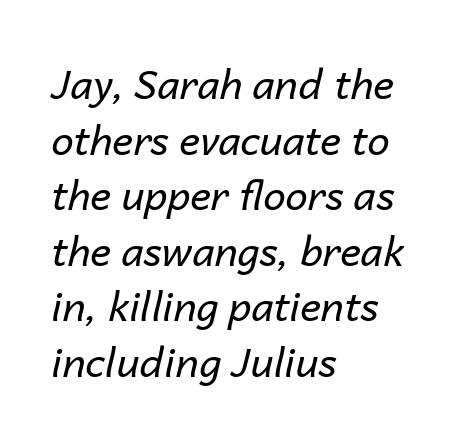
Q: Is the text bold? A: No.
Q: Is the text italic (slanted)? A: Yes, it leans right by about 14 degrees.
Q: Is the text underlined? A: No.
Q: How is the paragraph aligned? A: Left-aligned.
Q: Is the spacing between letters normal or unusually wide? A: Normal.
Q: Is the spacing between lines tight, normal or loose? A: Normal.
Q: Width (condensed, normal, or wide)? A: Normal.
Q: Stroke contrast? A: Low.
Q: x-height? A: Medium.
Q: Monospaced? A: No.
